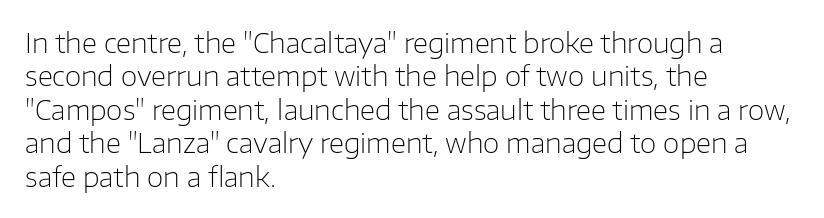
Q: Is the text bold? A: No.
Q: Is the text italic (slanted)? A: No, it is upright.
Q: Is the text underlined? A: No.
Q: How is the paragraph aligned? A: Left-aligned.
Q: Is the spacing between letters normal or unusually wide? A: Normal.
